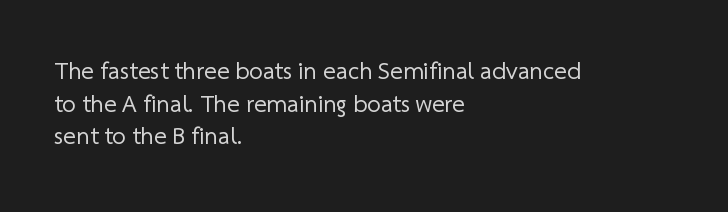
The image shows 24 px text type; set left-aligned, normal line spacing (1.36x), normal letter spacing, not underlined.
